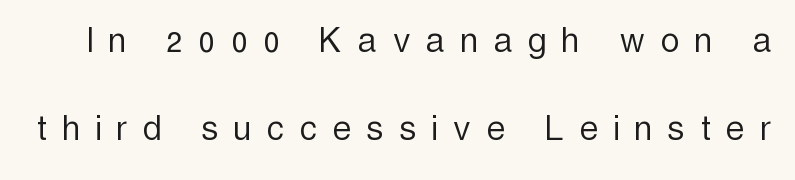
{"serif": "no", "italic": "no", "bold": "no", "weight": "light", "width": "condensed", "x_height": "medium", "monospaced": "no", "underline": "no", "line_spacing": "loose", "line_spacing_ratio": 2.14, "letter_spacing": "wide", "letter_spacing_em": 0.4, "glyph_px": 41}
